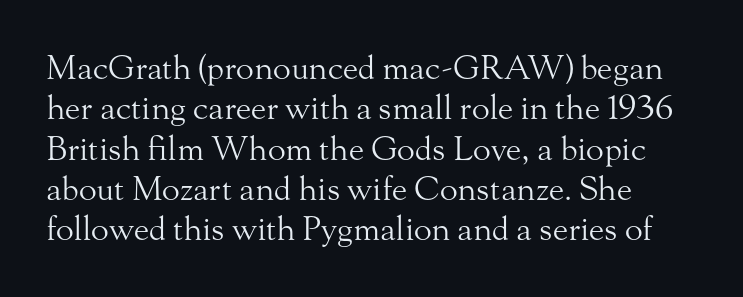
Q: Is the text bold? A: No.
Q: Is the text italic (slanted)? A: No, it is upright.
Q: Is the typeface a serif or a sans-serif typeface? A: Serif.
Q: Is the text underlined? A: No.
Q: Is the spacing between letters normal or unusually wide? A: Normal.
Q: Width (condensed, normal, or wide)? A: Normal.
Q: Stroke contrast? A: Medium.
Q: x-height? A: Small.
Q: Monospaced? A: No.
